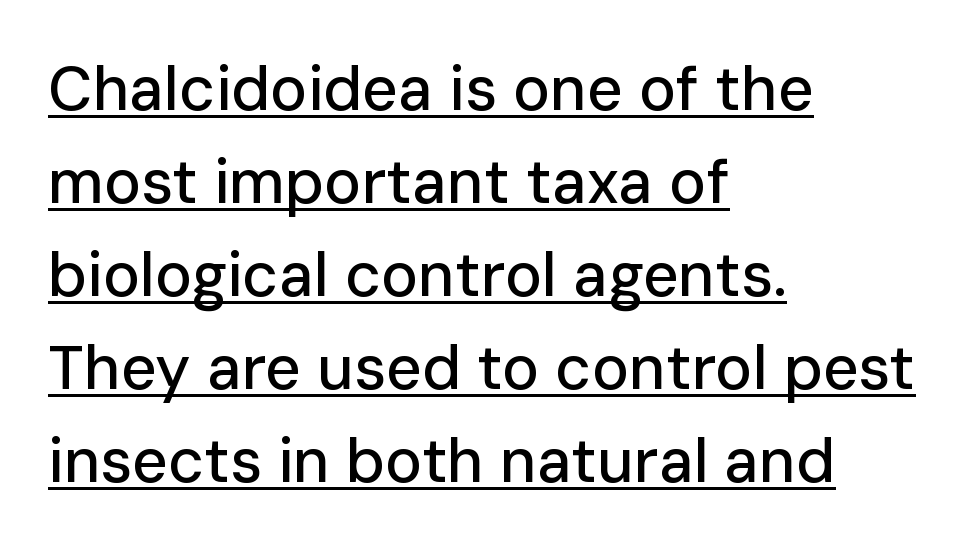
Leading matches the norm, producing a regular column. Each line starts at the same left margin while the right side varies. Students, note that the glyphs here touch the page at normal intervals. Spacing verdict: proportional, widths tailored to each character. These lines were composed using upright roman letters.
